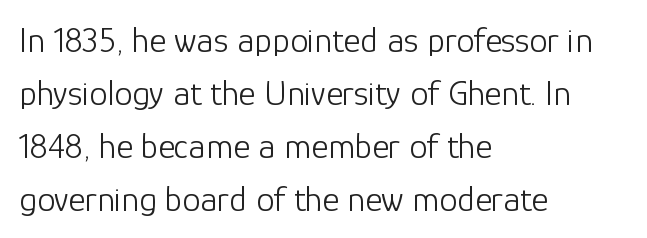
The image shows 36 px light sans-serif type, upright; set left-aligned, normal line spacing (1.47x), normal letter spacing, not underlined; low stroke contrast and a medium x-height.
